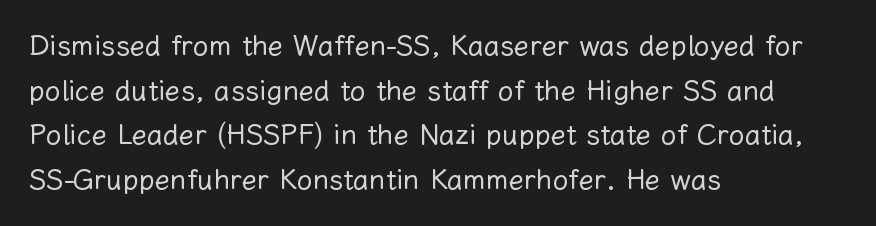
No extra ink here — the face is not bold. These lines are set flush left with a ragged right edge. Caption: standard tracking, unaltered. A typesetter would call this leading conventional body-copy spacing. Tall strokes in this sample are plumb rather than angled.
